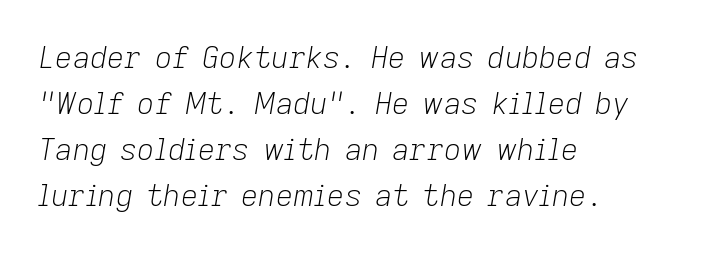
{"italic": "yes", "lean": "right", "slant_degrees": 9, "bold": "no", "weight": "light", "width": "normal", "stroke_contrast": "low", "x_height": "medium", "monospaced": "no", "underline": "no", "align": "left", "line_spacing": "normal", "line_spacing_ratio": 1.53, "letter_spacing": "normal", "letter_spacing_em": 0.0, "glyph_px": 30}
